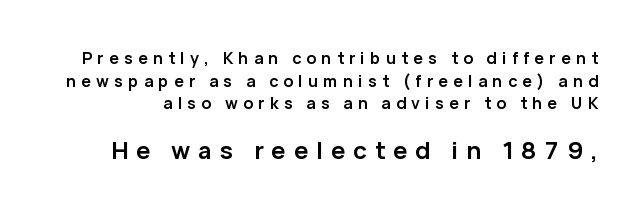
{"italic": "no", "bold": "yes", "underline": "no", "line_spacing": "normal", "line_spacing_ratio": 1.41, "letter_spacing": "wide", "letter_spacing_em": 0.33, "larger_block": "second", "size_ratio": 1.5, "glyph_px": 24}
